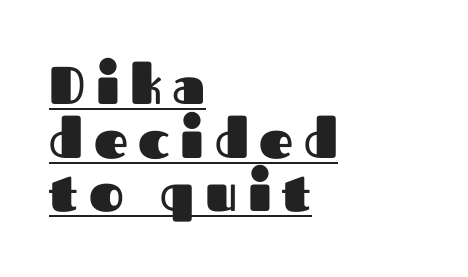
Characters follow at a spacing far wider than the type designer built in. Here the designer chose a conventional face with non-uniform glyph widths. A classic flush-left, rag-right setting is used for this passage. Rows of type sit shoulder to shoulder in the vertical direction. Grotesque or geometric, the face here clearly has no serifs. Do the letters lean? They stand straight.
